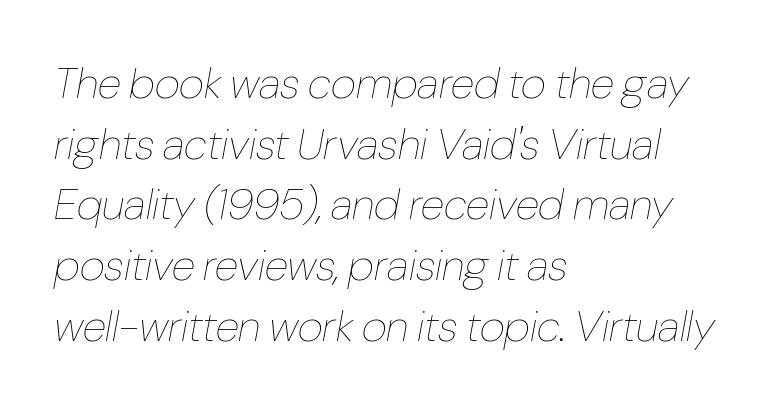
Q: Is the text bold? A: No.
Q: Is the text italic (slanted)? A: Yes, it leans right by about 10 degrees.
Q: Is the text underlined? A: No.
Q: How is the paragraph aligned? A: Left-aligned.
Q: Is the spacing between letters normal or unusually wide? A: Normal.
Q: Is the spacing between lines tight, normal or loose? A: Normal.
Q: Width (condensed, normal, or wide)? A: Condensed.
Q: Stroke contrast? A: Low.
Q: x-height? A: Medium.
Q: Monospaced? A: No.
